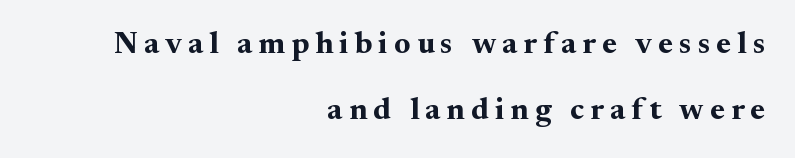
The text block is weighted toward the right margin, trailing off unevenly leftward. This sample uses expanded letter spacing, leaving extra air between glyphs. Is this a fixed-width face? No — the glyphs have proportional, varying widths. Typographic density is high because the face is bold. Italic? Not at all — the glyphs are vertical. Students, observe: this is what heavily led, spacious text looks like.
